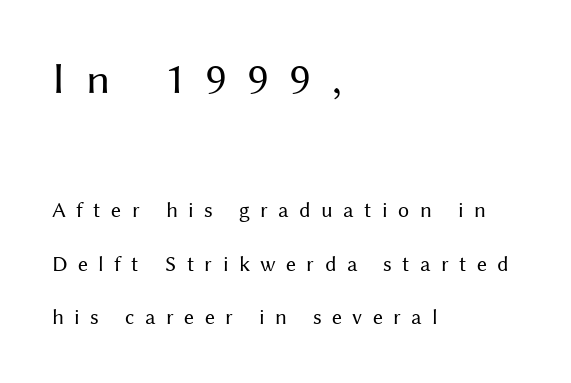
The image shows 45 px regular-weight sans-serif type, upright; set left-aligned, loose line spacing (2.43x), unusually wide letter spacing (+0.47 em), not underlined; the first (top) block is 2.05x larger; medium stroke contrast and a medium x-height.
